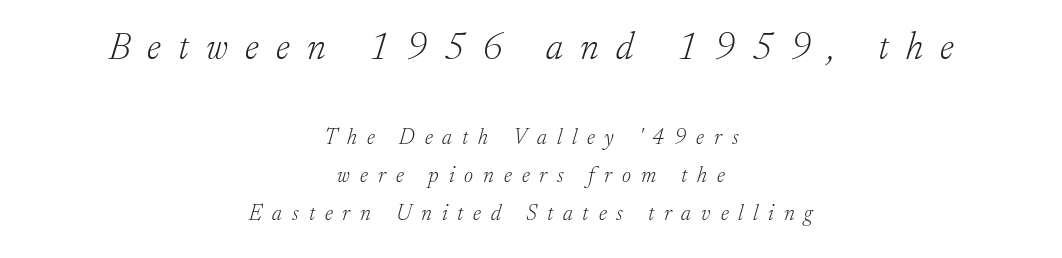
Between these two stacked blocks, the higher one wins on size. Is the block centered? Yes — each line is placed symmetrically about the middle. Serif or sans? Serif — the stroke terminals have little feet. The area under the type is left untouched. The passage shown has open, widely tracked lettering throughout. A typesetter would call this proportional, since set widths differ per character.
